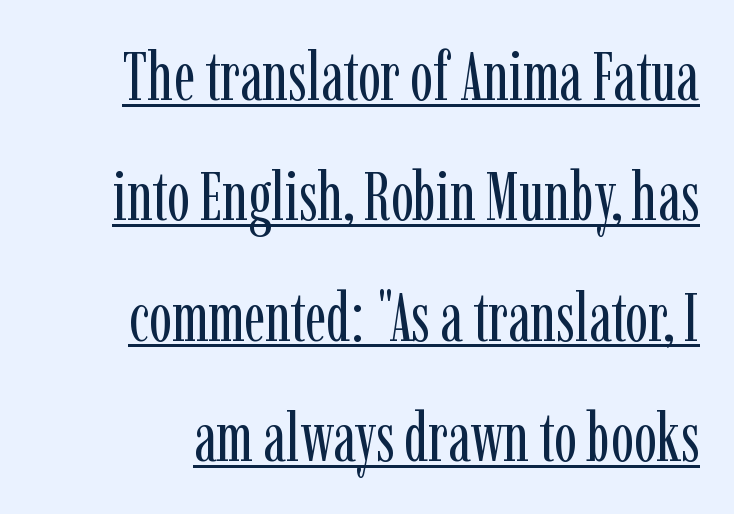
{"serif": "yes", "italic": "no", "bold": "no", "weight": "regular", "width": "condensed", "stroke_contrast": "low", "x_height": "medium", "monospaced": "no", "underline": "yes", "line_spacing_ratio": 1.77, "letter_spacing": "normal", "letter_spacing_em": 0.0, "glyph_px": 68}
